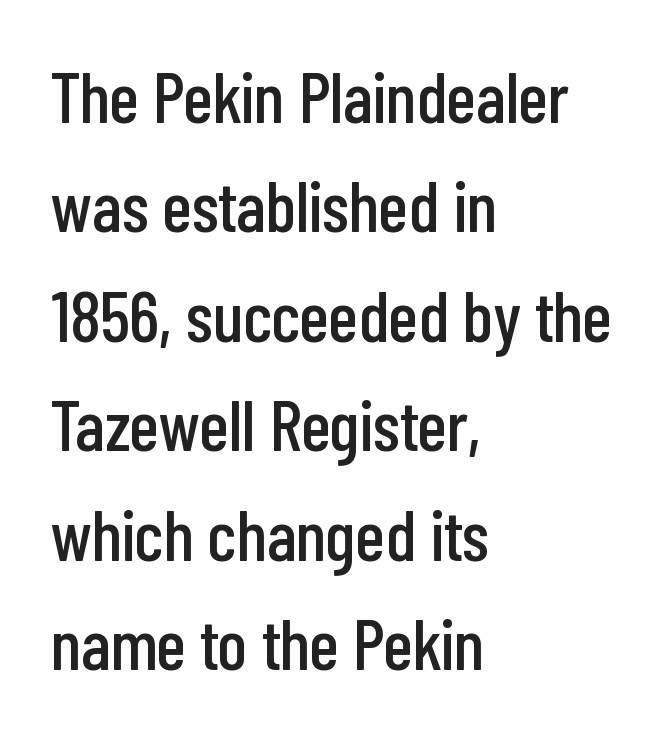
Character widths vary here, with narrow letters taking less room than wide ones. Does the leading feel generous? No, just average. It's the straight-up-and-down kind of type. Regarding serifs, this sample does without them. One-word summary of the alignment: left.
